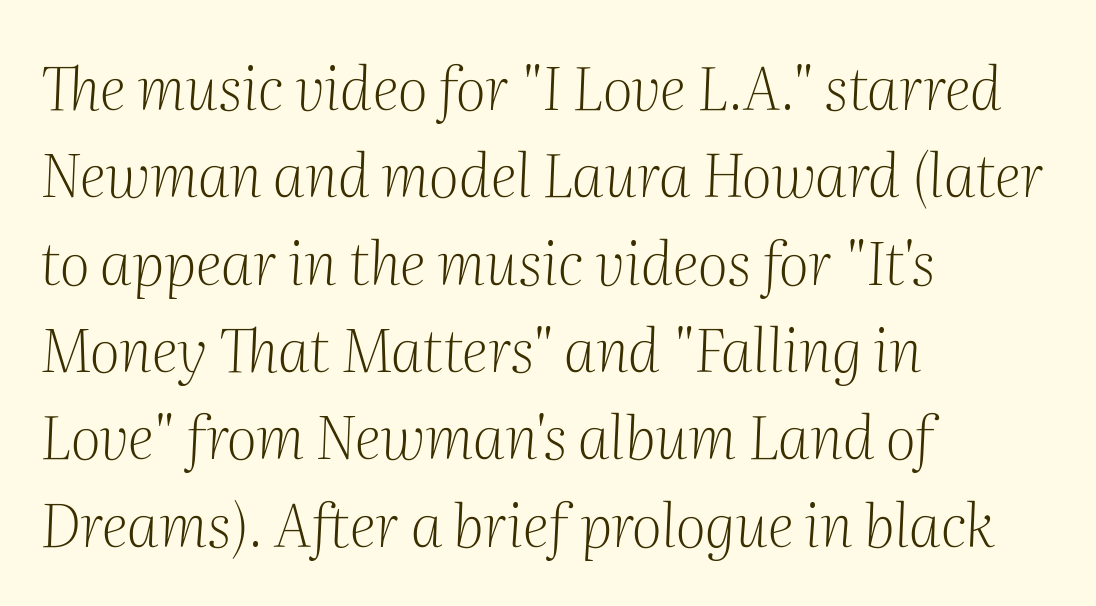
{"serif": "yes", "italic": "yes", "lean": "right", "slant_degrees": 2, "bold": "no", "weight": "light", "width": "normal", "stroke_contrast": "medium", "x_height": "medium", "monospaced": "no", "underline": "no", "align": "left", "line_spacing": "normal", "line_spacing_ratio": 1.48, "letter_spacing": "normal", "letter_spacing_em": 0.0, "glyph_px": 59}
